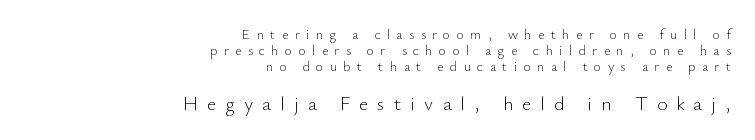
{"italic": "no", "bold": "no", "underline": "no", "align": "right", "line_spacing": "tight", "line_spacing_ratio": 1.14, "letter_spacing": "wide", "letter_spacing_em": 0.45, "larger_block": "second", "size_ratio": 1.43, "glyph_px": 20}
